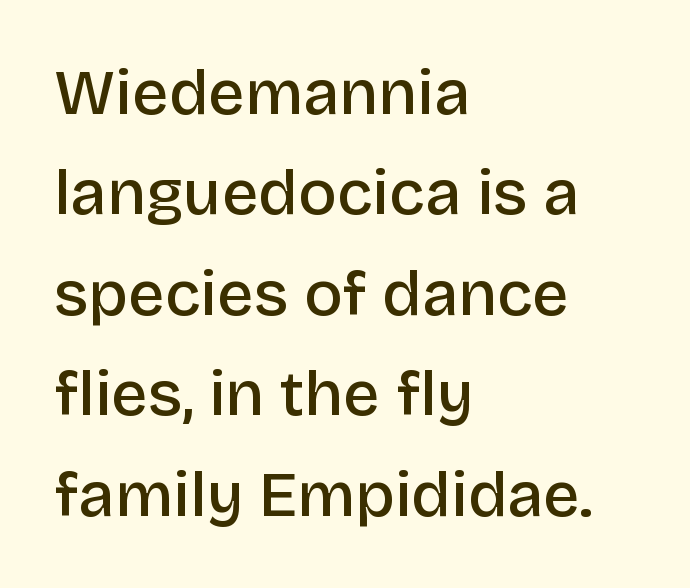
No feet cap the strokes, marking this as sans-serif type. The lines in this sample share a left origin and differ only in where they stop. Here the designer chose a conventional face with non-uniform glyph widths. Is there much room between lines? A standard amount, neither cramped nor airy. You could call the tracking neutral — neither tight nor loose. Do the letters lean? They stand straight.
